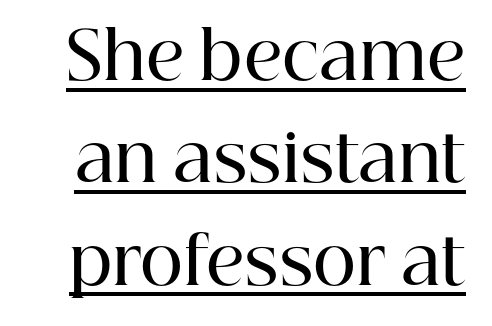
Slightly chunky letters — semibold, I'd say, not full bold. This sample has the flowing, uneven cadence of proportional lettering. Each word holds together tightly as a unit, with standard inter-letter gaps. Font category for this specimen: serif. Leading: standard.
